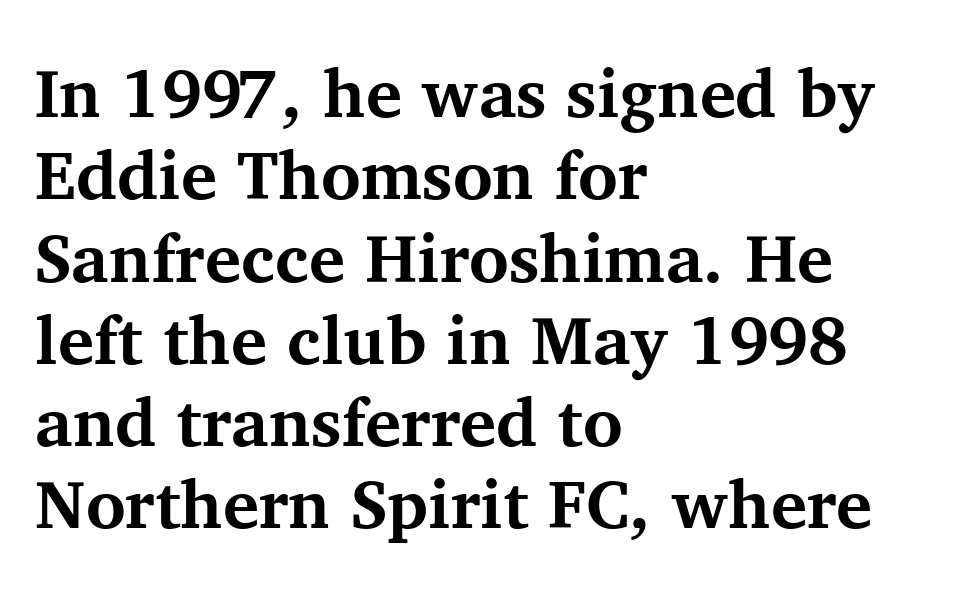
Notice how the passage keeps a crisp vertical edge on the left only. The lettering stays uniformly vertical, giving the passage a roman look. Observe the serifs anchoring each vertical stroke in this sample. Each word holds together tightly as a unit, with standard inter-letter gaps.
